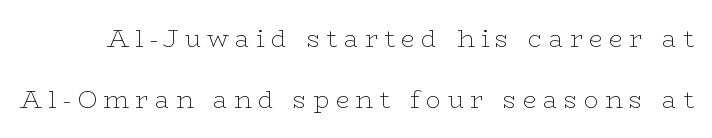
The image shows 25 px text type, upright; set loose line spacing (2.45x), unusually wide letter spacing (+0.25 em), not underlined.
